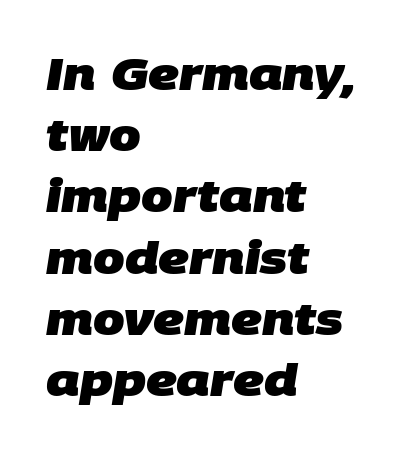
{"serif": "no", "bold": "yes", "weight": "heavy", "width": "normal", "stroke_contrast": "low", "x_height": "large", "monospaced": "no", "underline": "no", "align": "left", "line_spacing": "normal", "line_spacing_ratio": 1.36, "letter_spacing": "normal", "letter_spacing_em": 0.0, "glyph_px": 45}
